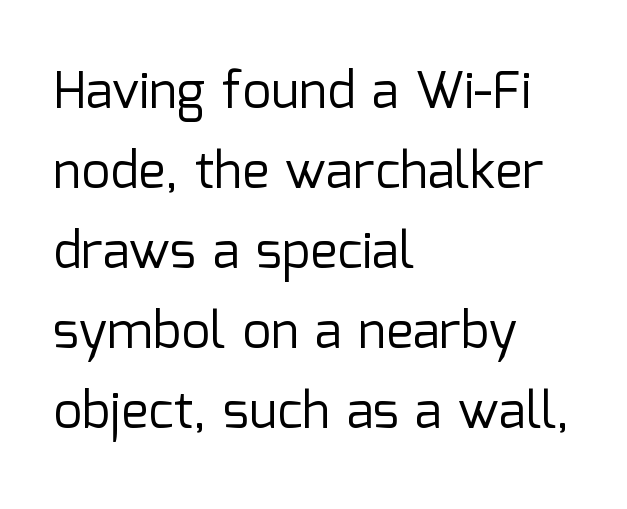
{"serif": "no", "italic": "no", "bold": "no", "weight": "regular", "width": "normal", "stroke_contrast": "low", "x_height": "medium", "monospaced": "no", "underline": "no", "align": "left", "line_spacing": "normal", "line_spacing_ratio": 1.57, "letter_spacing": "normal", "letter_spacing_em": 0.0, "glyph_px": 51}
